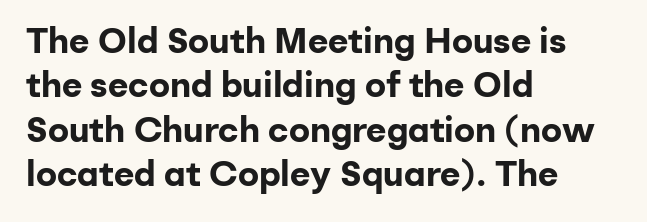
Q: Is the text bold? A: Yes.
Q: Is the text italic (slanted)? A: No, it is upright.
Q: Is the typeface a serif or a sans-serif typeface? A: Sans-serif.
Q: Is the text underlined? A: No.
Q: How is the paragraph aligned? A: Left-aligned.
Q: Is the spacing between letters normal or unusually wide? A: Normal.
Q: Is the spacing between lines tight, normal or loose? A: Normal.
Q: Width (condensed, normal, or wide)? A: Normal.
Q: Stroke contrast? A: Low.
Q: x-height? A: Medium.
Q: Monospaced? A: No.
